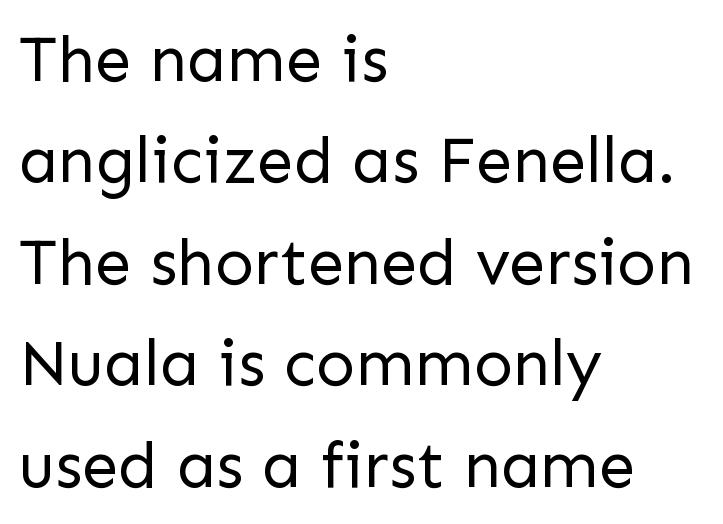
The image shows 65 px regular-weight sans-serif type, upright; set left-aligned, normal line spacing (1.56x), normal letter spacing, not underlined; low stroke contrast and a medium x-height.
